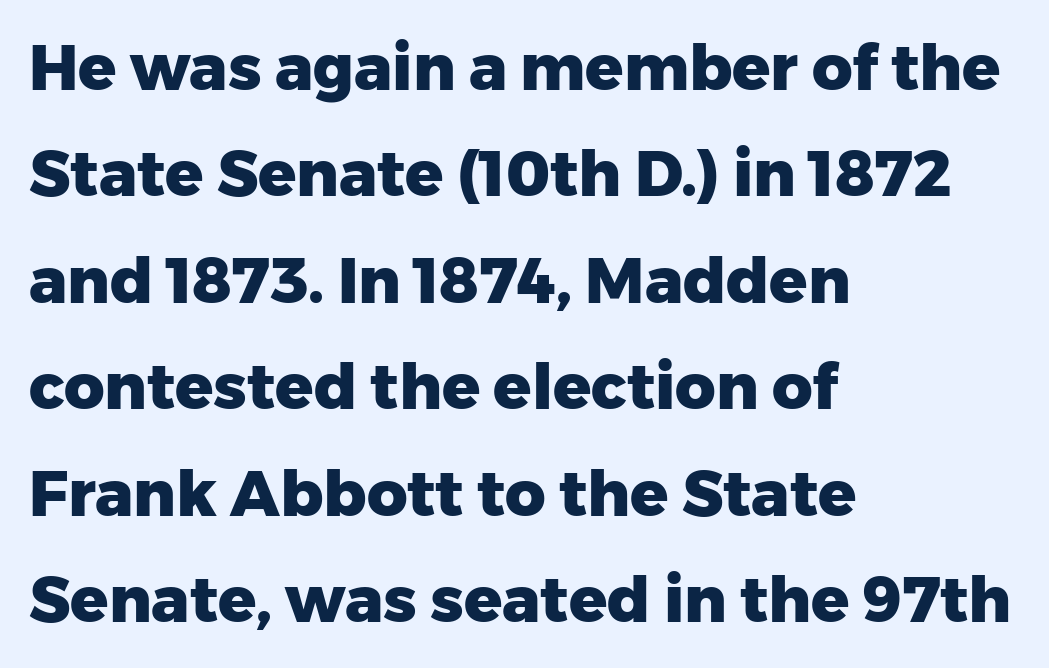
{"serif": "no", "italic": "no", "bold": "yes", "weight": "heavy", "width": "normal", "stroke_contrast": "low", "x_height": "medium", "monospaced": "no", "underline": "no", "align": "left", "line_spacing": "normal", "line_spacing_ratio": 1.69, "letter_spacing": "normal", "letter_spacing_em": 0.0, "glyph_px": 63}
